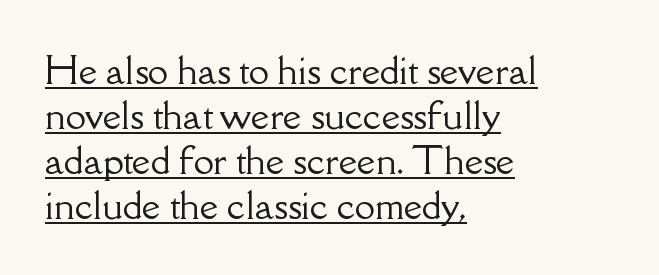
The rendered words wear a rule along their underside. Proportional: the letters do not fall into vertical columns. Nope, not italic — everything's standing straight. Reading down the column, the eye jumps a familiar distance to each next line.
